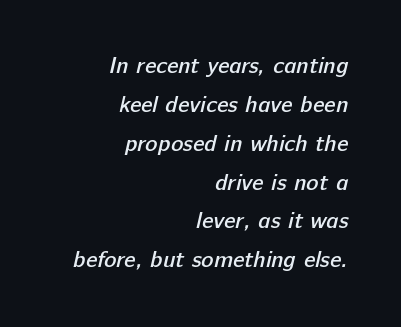
Q: Is the text bold? A: Semi-bold.
Q: Is the text underlined? A: No.
Q: How is the paragraph aligned? A: Right-aligned.
Q: Is the spacing between letters normal or unusually wide? A: Normal.
Q: Is the spacing between lines tight, normal or loose? A: Normal.
